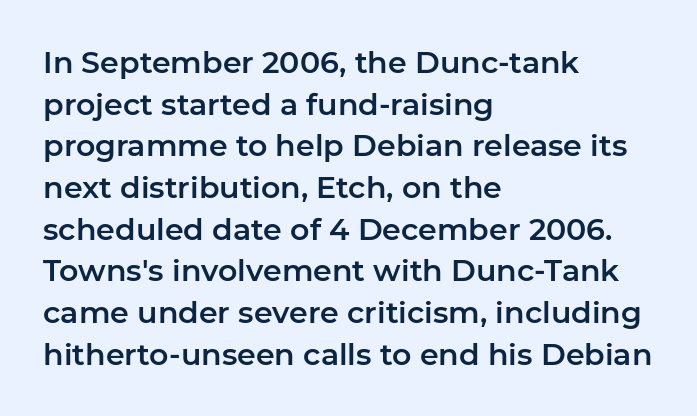
The image shows 30 px sans-serif type, upright; set left-aligned, normal line spacing (1.39x), normal letter spacing, not underlined; low stroke contrast and a medium x-height.
